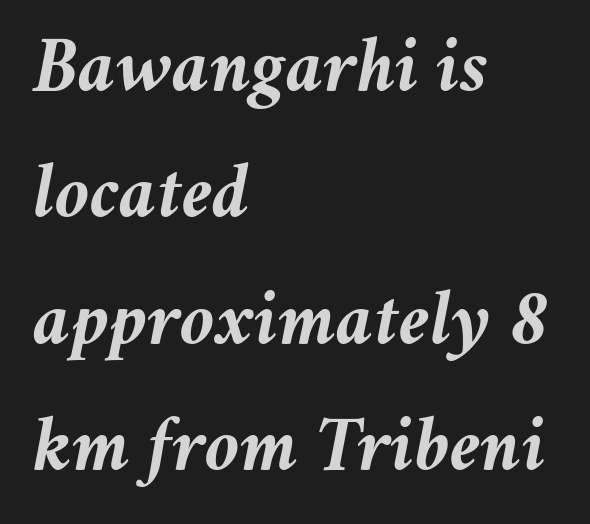
A typesetter would call this proportional, since set widths differ per character. A full-strength bold gives these letters their thick strokes. Looking at the ascenders, they clearly lean. Students, note that the glyphs here touch the page at normal intervals.
